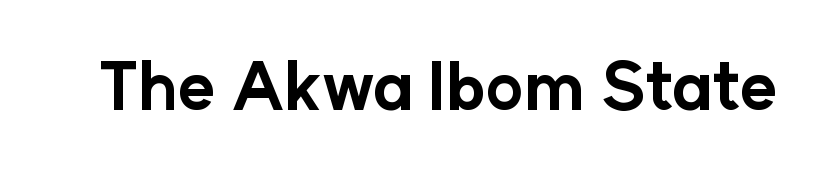
Is the letter spacing exaggerated? No — it looks like the ordinary default. Honestly, there is no underline to notice here at all. Is this a fixed-width face? No — the glyphs have proportional, varying widths. This sample uses a sans-serif face. Every character sits straight up, as roman type does.
